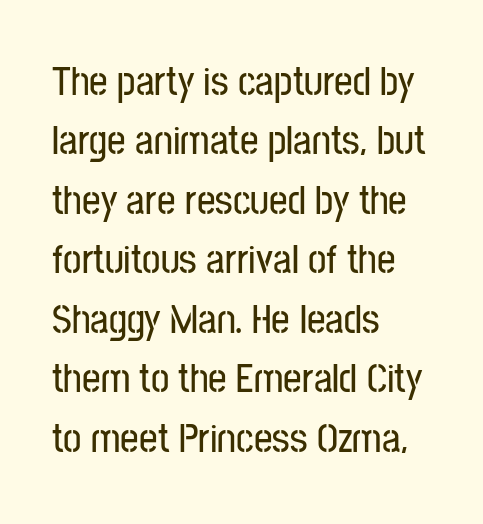
The image shows 41 px condensed sans-serif type, upright; set left-aligned, normal line spacing (1.45x), normal letter spacing, not underlined; low stroke contrast and a medium x-height.
